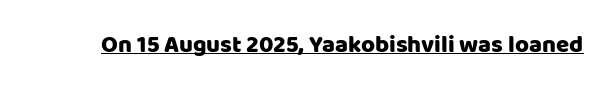
Q: Is the text italic (slanted)? A: No, it is upright.
Q: Is the text underlined? A: Yes.
Q: Is the spacing between letters normal or unusually wide? A: Normal.
